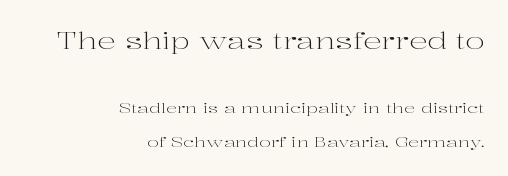
Q: Is the text bold? A: No.
Q: Is the text italic (slanted)? A: No, it is upright.
Q: Is the text underlined? A: No.
Q: How is the paragraph aligned? A: Right-aligned.
Q: Is the spacing between letters normal or unusually wide? A: Normal.
Q: Is the spacing between lines tight, normal or loose? A: Loose.
Q: Which block of text is set in a larger size, the first (top) or the second (bottom)? A: The first (top) one.
